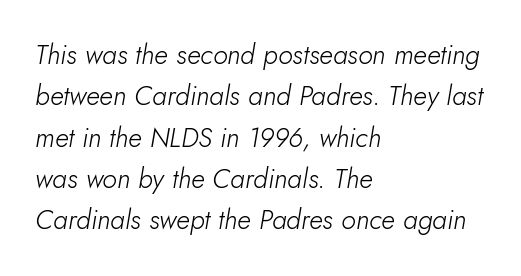
Q: Is the text bold? A: No.
Q: Is the text italic (slanted)? A: Yes, it leans right by about 5 degrees.
Q: Is the text underlined? A: No.
Q: How is the paragraph aligned? A: Left-aligned.
Q: Is the spacing between letters normal or unusually wide? A: Normal.
Q: Is the spacing between lines tight, normal or loose? A: Normal.
